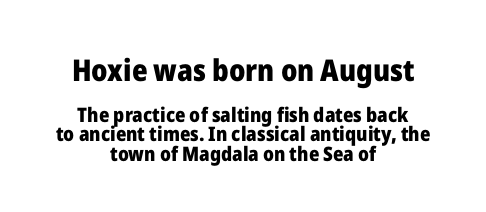
The rendering uses natural spacing where letterforms have individual widths. Size contrast runs from large at the top to small at the bottom. This sample uses an upright cut, with every glyph sitting square on the baseline. Standard letterfit; no display-style spreading of the glyphs. The space beneath each line is pristine and unruled. Serif or sans? Sans — the stroke terminals are bare.
